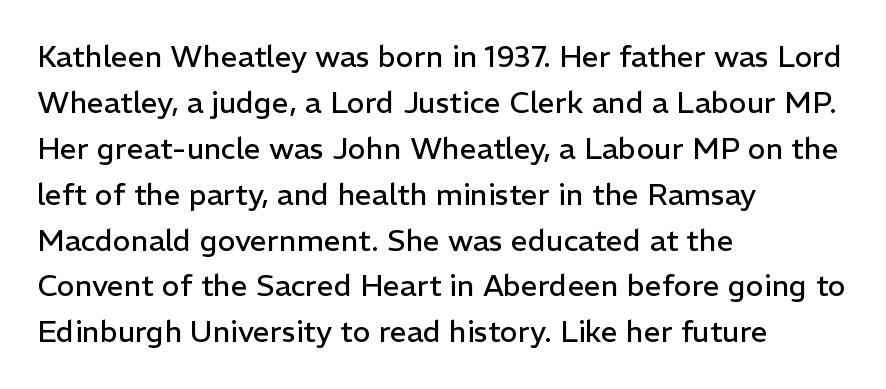
Q: Is the text bold? A: No.
Q: Is the text italic (slanted)? A: No, it is upright.
Q: Is the typeface a serif or a sans-serif typeface? A: Sans-serif.
Q: Is the text underlined? A: No.
Q: How is the paragraph aligned? A: Left-aligned.
Q: Is the spacing between letters normal or unusually wide? A: Normal.
Q: Is the spacing between lines tight, normal or loose? A: Normal.
Q: Width (condensed, normal, or wide)? A: Normal.
Q: Stroke contrast? A: Low.
Q: x-height? A: Medium.
Q: Monospaced? A: No.
